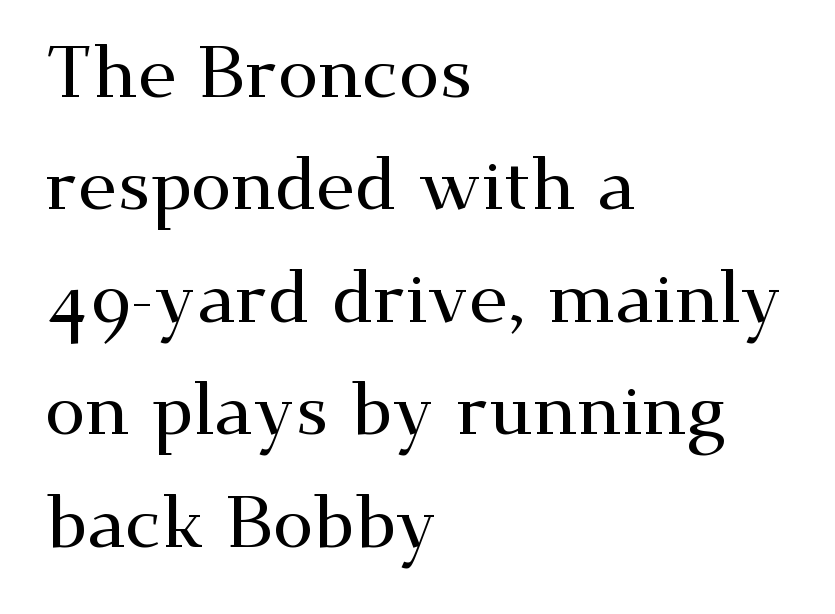
{"serif": "yes", "italic": "no", "width": "wide", "stroke_contrast": "medium", "x_height": "small", "monospaced": "no", "underline": "no", "align": "left", "line_spacing": "normal", "line_spacing_ratio": 1.54, "letter_spacing": "normal", "letter_spacing_em": 0.0, "glyph_px": 73}
